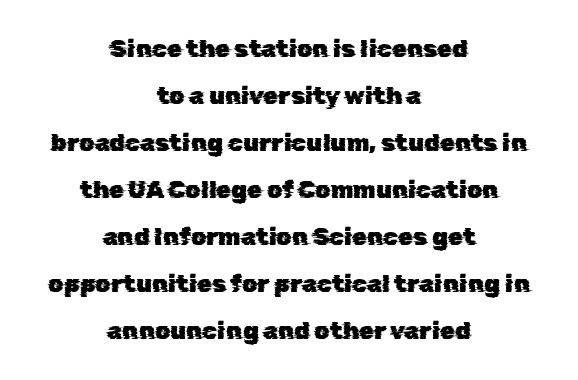
Q: Is the text underlined? A: No.
Q: How is the paragraph aligned? A: Centered.
Q: Is the spacing between letters normal or unusually wide? A: Normal.
Q: Is the spacing between lines tight, normal or loose? A: Loose.
